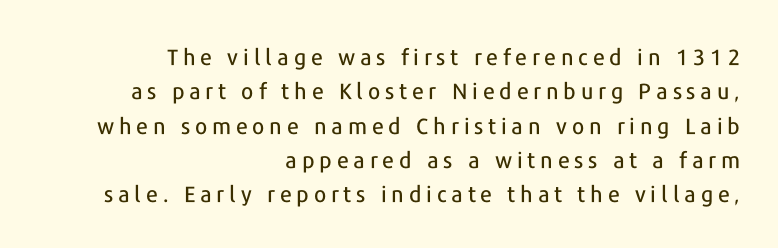
{"italic": "no", "underline": "no", "align": "right", "line_spacing": "normal", "line_spacing_ratio": 1.56, "letter_spacing": "wide", "letter_spacing_em": 0.22, "glyph_px": 22}
